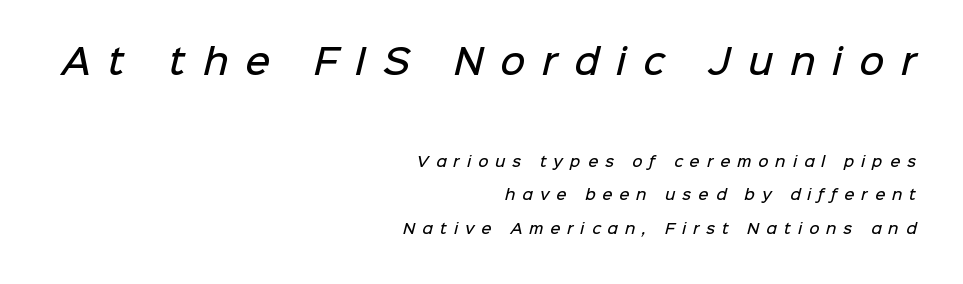
The image shows 34 px semibold sans-serif type; set right-aligned, loose line spacing (2.38x), unusually wide letter spacing (+0.5 em), not underlined; the first (top) block is 2.43x larger; low stroke contrast and a medium x-height.
